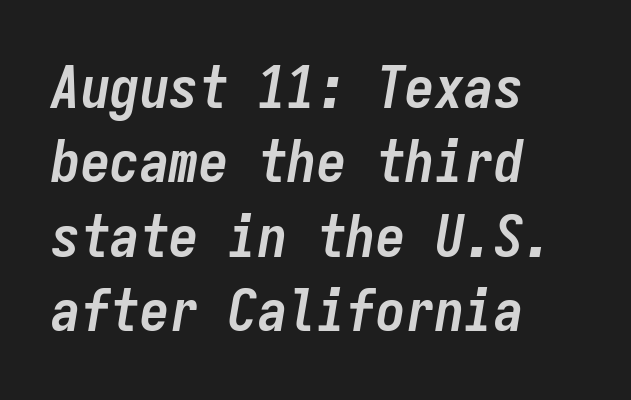
{"italic": "yes", "lean": "right", "slant_degrees": 9, "bold": "yes", "weight": "semibold", "width": "condensed", "stroke_contrast": "low", "x_height": "medium", "monospaced": "yes", "underline": "no", "align": "left", "line_spacing": "normal", "line_spacing_ratio": 1.26, "letter_spacing": "normal", "letter_spacing_em": 0.0, "glyph_px": 59}
